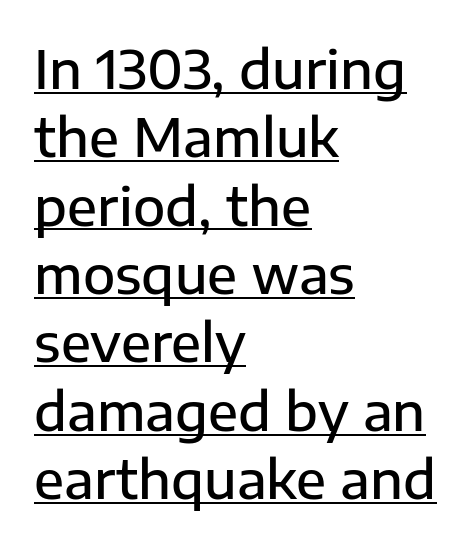
The image shows 53 px semibold sans-serif type, upright; set left-aligned, normal line spacing (1.29x), normal letter spacing, underlined; low stroke contrast and a medium x-height.
